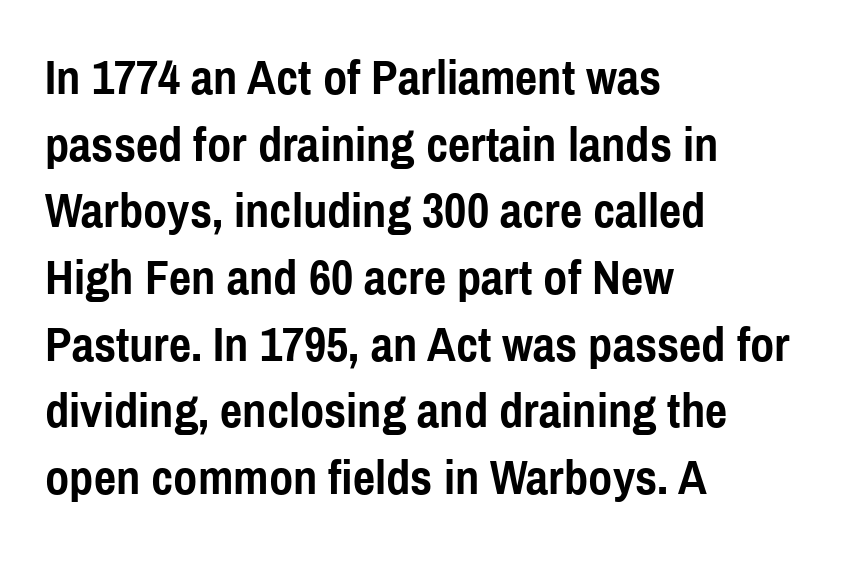
These lines stack with their left ends in a neat column. Does the type have serifs? No, each stem ends abruptly. The rendering uses a moderate line-height, typical for paragraphs. The horizontal fit of the characters is conventional and even. Underline: absent. Notice how the stems are strictly vertical — no italics here.
